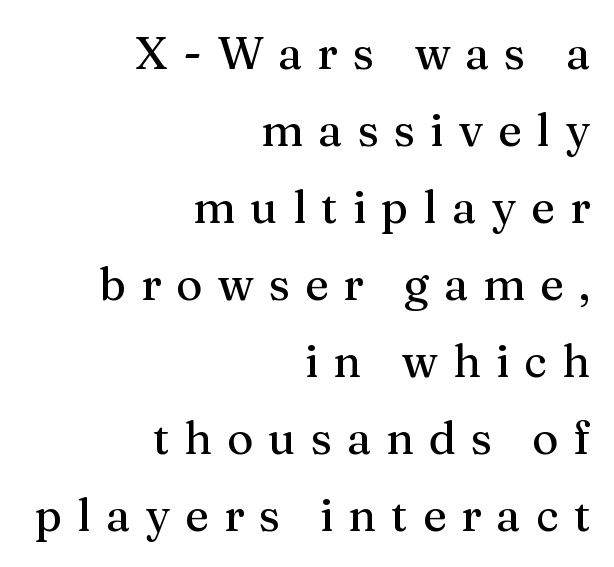
Q: Is the text italic (slanted)? A: No, it is upright.
Q: Is the typeface a serif or a sans-serif typeface? A: Serif.
Q: Is the text underlined? A: No.
Q: How is the paragraph aligned? A: Right-aligned.
Q: Is the spacing between letters normal or unusually wide? A: Unusually wide.
Q: Width (condensed, normal, or wide)? A: Normal.
Q: Stroke contrast? A: Medium.
Q: x-height? A: Medium.
Q: Monospaced? A: No.
